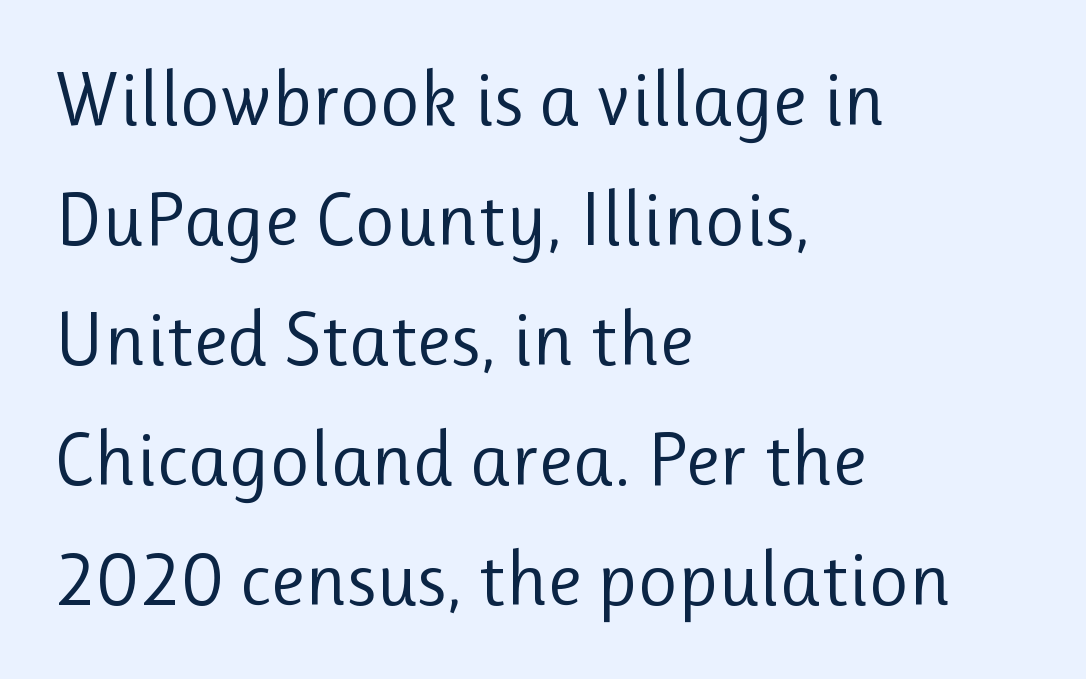
The image shows 77 px regular-weight sans-serif type, upright; set left-aligned, normal line spacing (1.56x), normal letter spacing, not underlined; low stroke contrast and a medium x-height.
